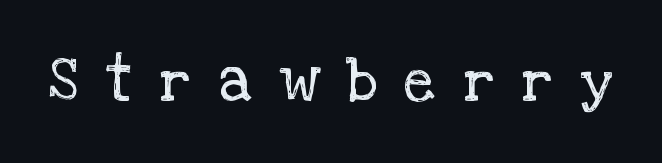
{"serif": "yes", "italic": "no", "bold": "no", "weight": "regular", "width": "normal", "stroke_contrast": "low", "x_height": "large", "monospaced": "no", "underline": "no", "letter_spacing": "wide", "letter_spacing_em": 0.45, "glyph_px": 62}
